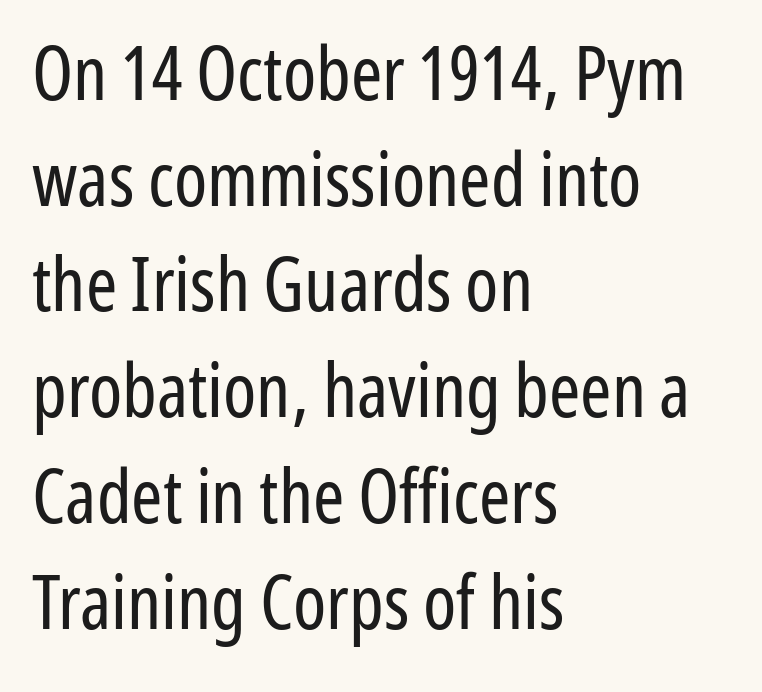
The image shows 75 px regular-weight, condensed sans-serif type, upright; set left-aligned, normal line spacing (1.41x), normal letter spacing, not underlined; low stroke contrast and a medium x-height.
